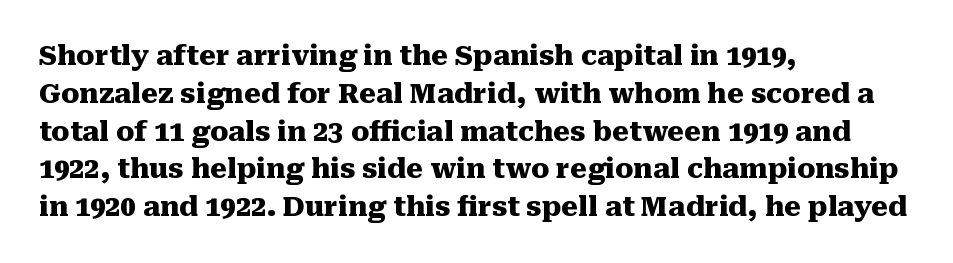
Q: Is the text bold? A: Yes.
Q: Is the text italic (slanted)? A: No, it is upright.
Q: Is the text underlined? A: No.
Q: How is the paragraph aligned? A: Left-aligned.
Q: Is the spacing between letters normal or unusually wide? A: Normal.
Q: Is the spacing between lines tight, normal or loose? A: Normal.
